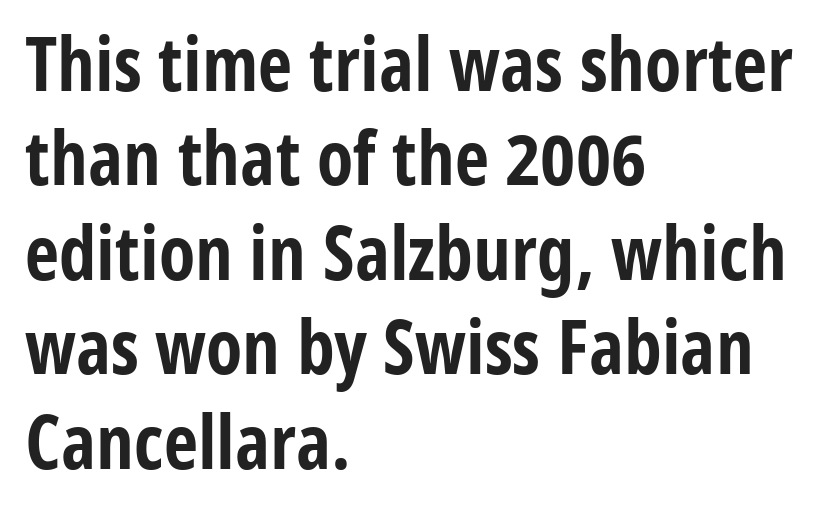
The image shows 75 px bold, condensed sans-serif type, upright; set left-aligned, normal line spacing (1.26x), normal letter spacing, not underlined; low stroke contrast and a medium x-height.
